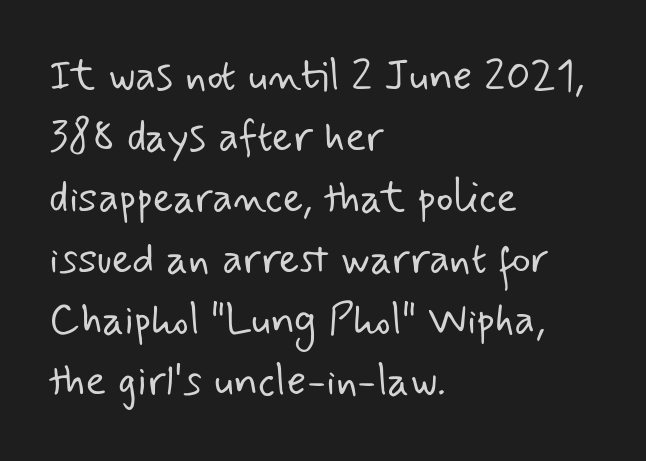
Q: Is the text bold? A: No.
Q: Is the typeface a serif or a sans-serif typeface? A: Sans-serif.
Q: Is the text underlined? A: No.
Q: How is the paragraph aligned? A: Left-aligned.
Q: Is the spacing between letters normal or unusually wide? A: Normal.
Q: Is the spacing between lines tight, normal or loose? A: Normal.
Q: Width (condensed, normal, or wide)? A: Normal.
Q: Stroke contrast? A: Low.
Q: x-height? A: Small.
Q: Monospaced? A: No.
